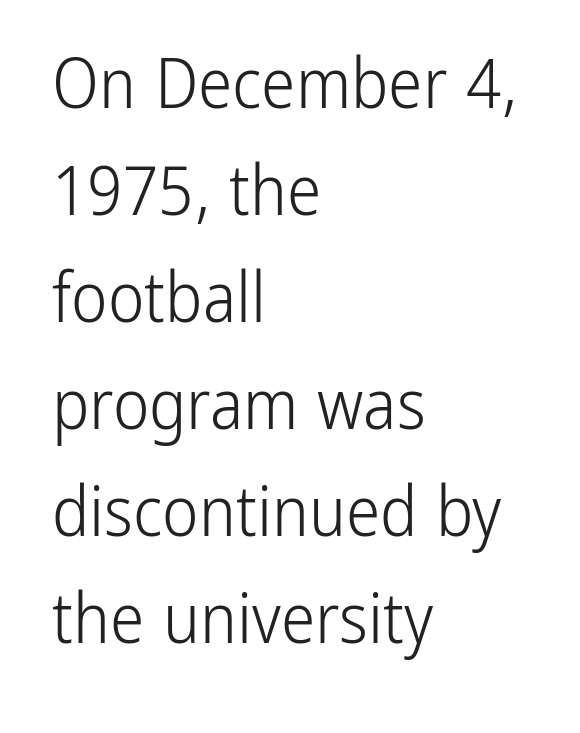
The image shows 69 px light, condensed sans-serif type, upright; set left-aligned, normal line spacing (1.55x), normal letter spacing, not underlined; low stroke contrast and a medium x-height.
